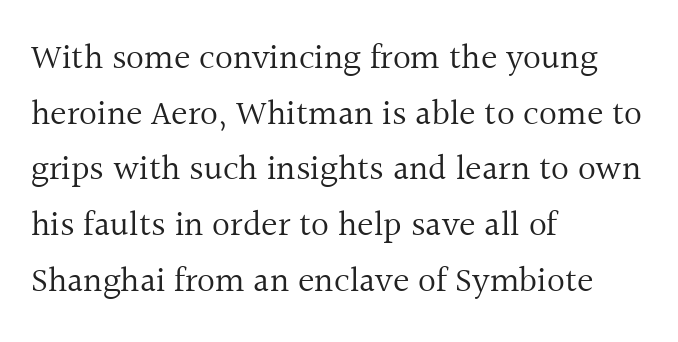
Letters rest on an invisible, unmarked baseline. Caption: standard tracking, unaltered. Is this a sans? No — the strokes have serifs. You can tell it's not italic because the verticals are truly vertical. Stroke thickness stays within the range of a standard reading face or lighter. Each letter keeps its own natural width here, so spacing adapts to shape.
